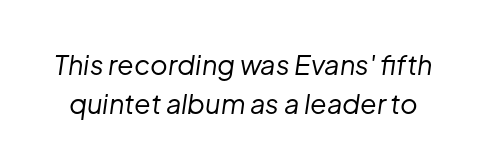
{"italic": "yes", "lean": "right", "slant_degrees": 8, "bold": "no", "underline": "no", "line_spacing": "normal", "line_spacing_ratio": 1.44, "letter_spacing": "normal", "letter_spacing_em": 0.0, "glyph_px": 27}
